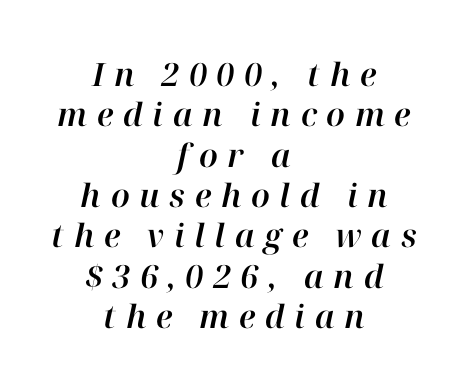
Is the type slanted? Yes — the strokes lean at a clear angle. The line texture is sparse and dotted thanks to wide tracking. A bare baseline throughout the passage. Reading down the block, each line starts at a different indent, mirrored at its end. A typesetter would call this proportional, since set widths differ per character.
